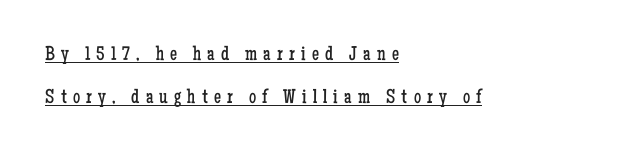
The designer dialed line spacing up above the default. A typographer would call this underscored text. The face looks like a standard text weight, possibly lighter. The typesetter chose a ragged-right arrangement here.
